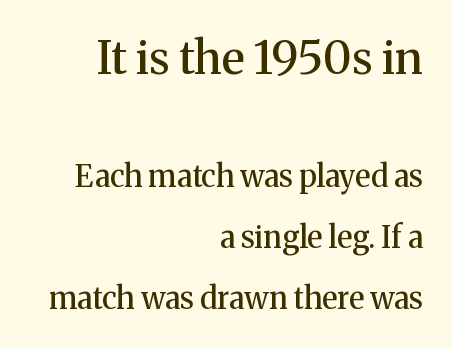
The rendering uses natural spacing where letterforms have individual widths. The tracking reads as untouched default to a designer's eye. Quick note: underline off. The lines are quadded right. Vertically, the passage feels expansive, rows floating well apart.
